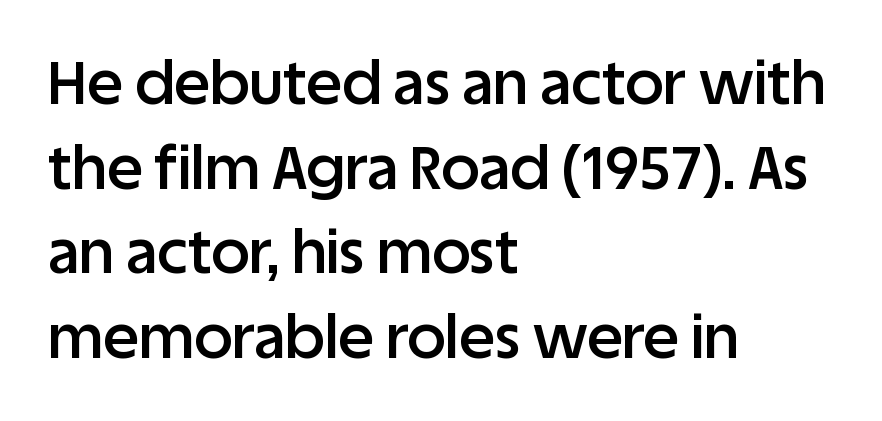
Q: Is the text bold? A: Semi-bold.
Q: Is the text italic (slanted)? A: No, it is upright.
Q: Is the typeface a serif or a sans-serif typeface? A: Sans-serif.
Q: Is the text underlined? A: No.
Q: How is the paragraph aligned? A: Left-aligned.
Q: Is the spacing between letters normal or unusually wide? A: Normal.
Q: Is the spacing between lines tight, normal or loose? A: Normal.
Q: Width (condensed, normal, or wide)? A: Normal.
Q: Stroke contrast? A: Low.
Q: x-height? A: Large.
Q: Monospaced? A: No.
